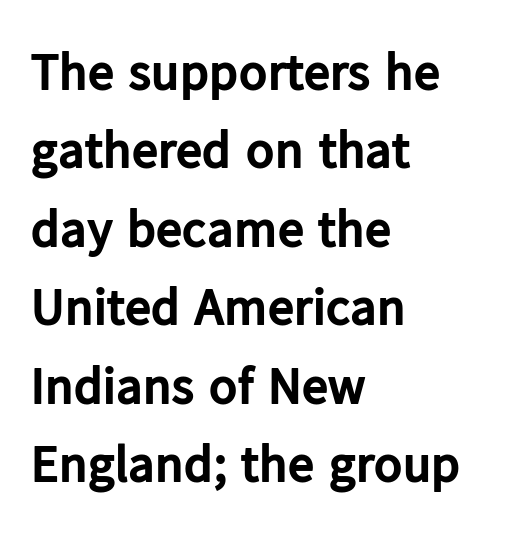
Q: Is the text bold? A: Yes.
Q: Is the text italic (slanted)? A: No, it is upright.
Q: Is the typeface a serif or a sans-serif typeface? A: Sans-serif.
Q: Is the text underlined? A: No.
Q: How is the paragraph aligned? A: Left-aligned.
Q: Is the spacing between letters normal or unusually wide? A: Normal.
Q: Is the spacing between lines tight, normal or loose? A: Normal.
Q: Width (condensed, normal, or wide)? A: Normal.
Q: Stroke contrast? A: Low.
Q: x-height? A: Medium.
Q: Monospaced? A: No.
